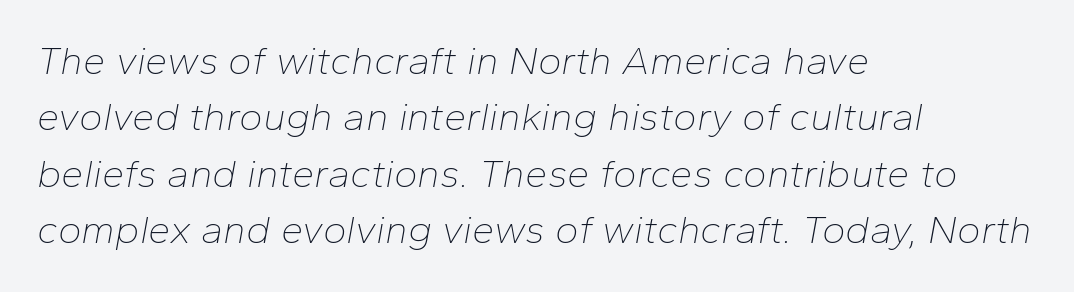
The image shows 40 px thin type, italic (leaning right); set left-aligned, normal line spacing (1.41x), normal letter spacing, not underlined; low stroke contrast and a medium x-height.
